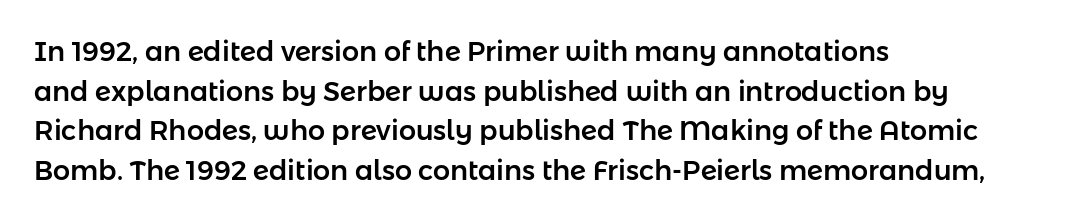
Q: Is the text italic (slanted)? A: No, it is upright.
Q: Is the text underlined? A: No.
Q: How is the paragraph aligned? A: Left-aligned.
Q: Is the spacing between letters normal or unusually wide? A: Normal.
Q: Is the spacing between lines tight, normal or loose? A: Normal.
